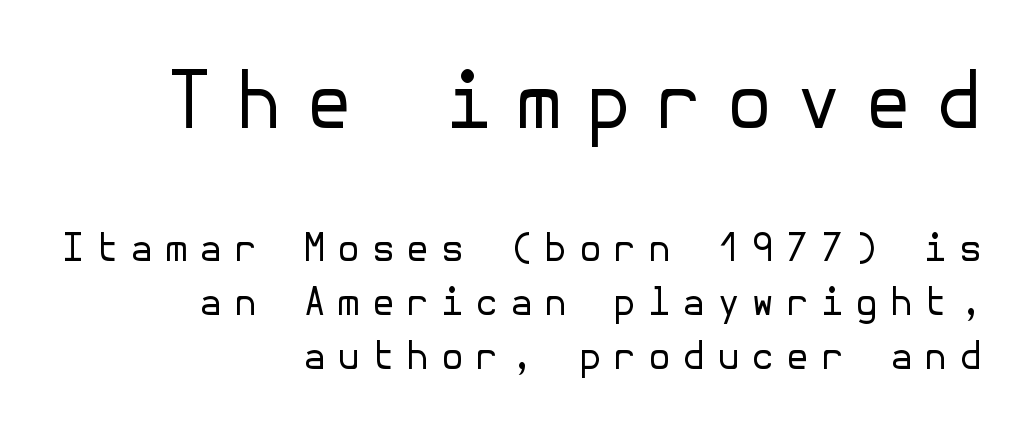
{"serif": "no", "italic": "no", "bold": "no", "weight": "regular", "width": "normal", "stroke_contrast": "low", "x_height": "medium", "underline": "no", "align": "right", "line_spacing": "normal", "line_spacing_ratio": 1.43, "letter_spacing": "wide", "letter_spacing_em": 0.29, "larger_block": "first", "size_ratio": 2.03, "glyph_px": 77}
